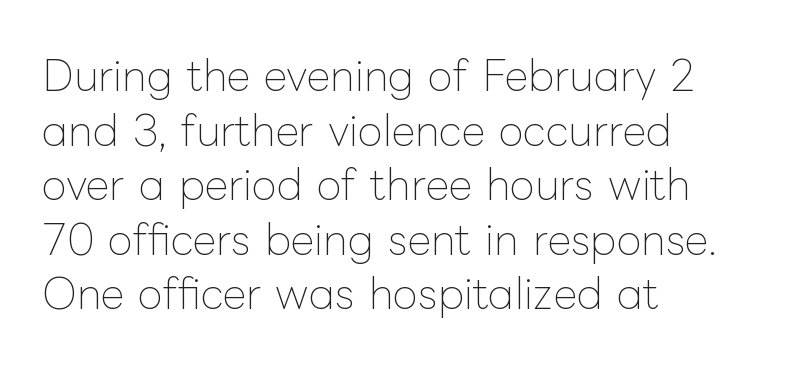
The image shows 41 px thin type, upright; set left-aligned, normal line spacing (1.33x), normal letter spacing, not underlined; low stroke contrast and a medium x-height.
